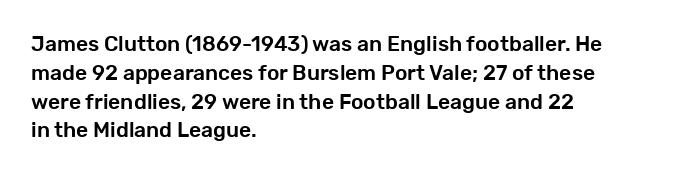
{"italic": "no", "underline": "no", "align": "left", "line_spacing": "normal", "line_spacing_ratio": 1.37, "letter_spacing": "normal", "letter_spacing_em": 0.0, "glyph_px": 21}
